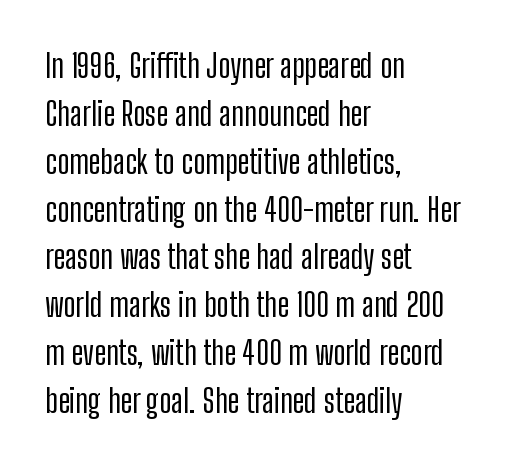
Q: Is the text italic (slanted)? A: No, it is upright.
Q: Is the typeface a serif or a sans-serif typeface? A: Sans-serif.
Q: Is the text underlined? A: No.
Q: How is the paragraph aligned? A: Left-aligned.
Q: Is the spacing between letters normal or unusually wide? A: Normal.
Q: Is the spacing between lines tight, normal or loose? A: Normal.
Q: Width (condensed, normal, or wide)? A: Condensed.
Q: Stroke contrast? A: Low.
Q: x-height? A: Medium.
Q: Monospaced? A: No.
